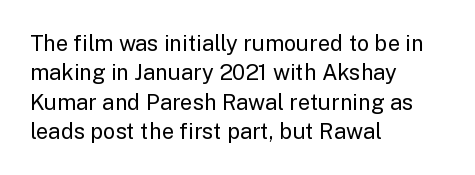
{"italic": "no", "bold": "no", "underline": "no", "align": "left", "line_spacing": "normal", "line_spacing_ratio": 1.34, "letter_spacing": "normal", "letter_spacing_em": 0.0, "glyph_px": 22}
